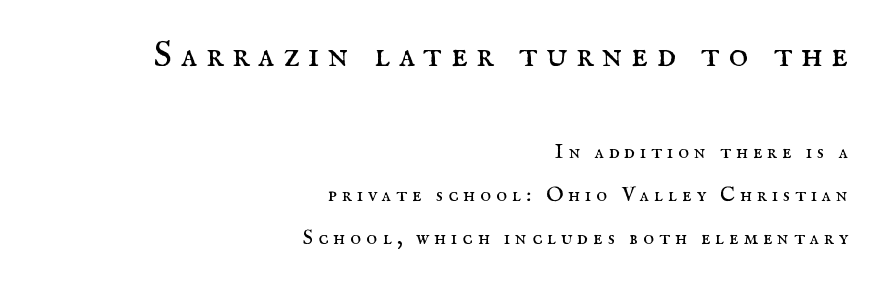
{"serif": "yes", "italic": "no", "bold": "no", "weight": "regular", "width": "normal", "stroke_contrast": "medium", "x_height": "small", "monospaced": "no", "underline": "no", "align": "right", "line_spacing": "loose", "line_spacing_ratio": 2.06, "letter_spacing": "wide", "letter_spacing_em": 0.23, "larger_block": "first", "size_ratio": 1.76, "glyph_px": 37}
